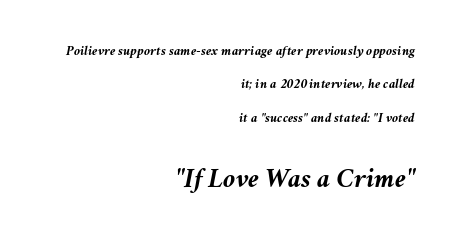
{"italic": "yes", "lean": "right", "slant_degrees": 11, "bold": "yes", "weight": "semibold", "width": "normal", "stroke_contrast": "medium", "x_height": "medium", "monospaced": "no", "underline": "no", "align": "right", "line_spacing": "loose", "line_spacing_ratio": 2.38, "letter_spacing": "normal", "letter_spacing_em": 0.0, "larger_block": "second", "size_ratio": 2.0, "glyph_px": 28}
